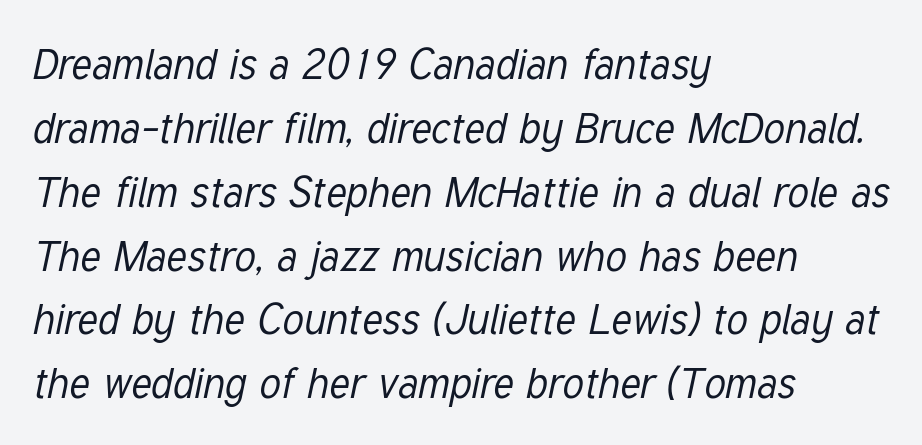
{"italic": "yes", "lean": "right", "slant_degrees": 12, "bold": "no", "weight": "regular", "width": "condensed", "stroke_contrast": "low", "x_height": "medium", "monospaced": "no", "underline": "no", "align": "left", "line_spacing": "normal", "line_spacing_ratio": 1.52, "letter_spacing": "normal", "letter_spacing_em": 0.0, "glyph_px": 42}
